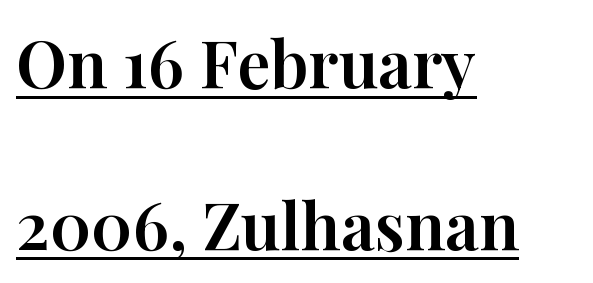
{"serif": "yes", "italic": "no", "width": "normal", "stroke_contrast": "high", "x_height": "medium", "monospaced": "no", "underline": "yes", "align": "left", "line_spacing": "loose", "line_spacing_ratio": 2.45, "letter_spacing": "normal", "letter_spacing_em": 0.0, "glyph_px": 66}
